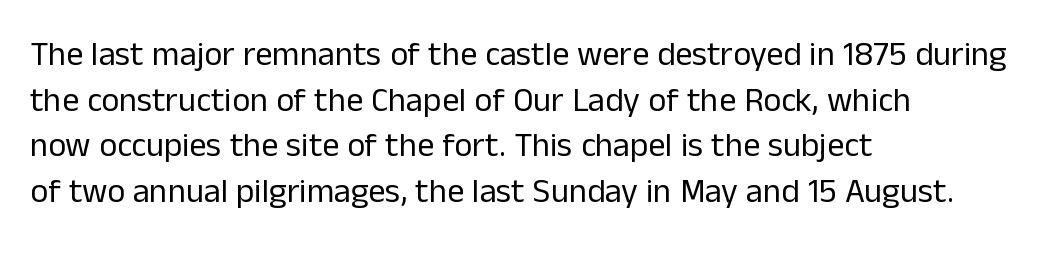
The line-height multiplier appears to be the usual default. The lines are quadded left. No chunkiness to these letters — they're not bold. I'd call this a sans setting — the letters go barefoot. Rule under the text: the space is simply empty. Letter spacing: default.
